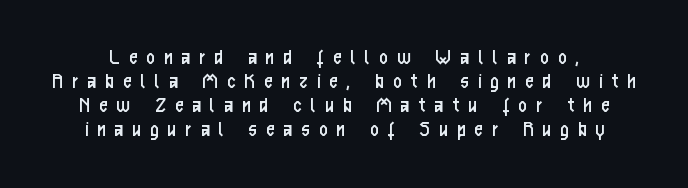
The image shows 23 px text type, upright; set tight line spacing (1.04x), unusually wide letter spacing (+0.41 em), not underlined.
